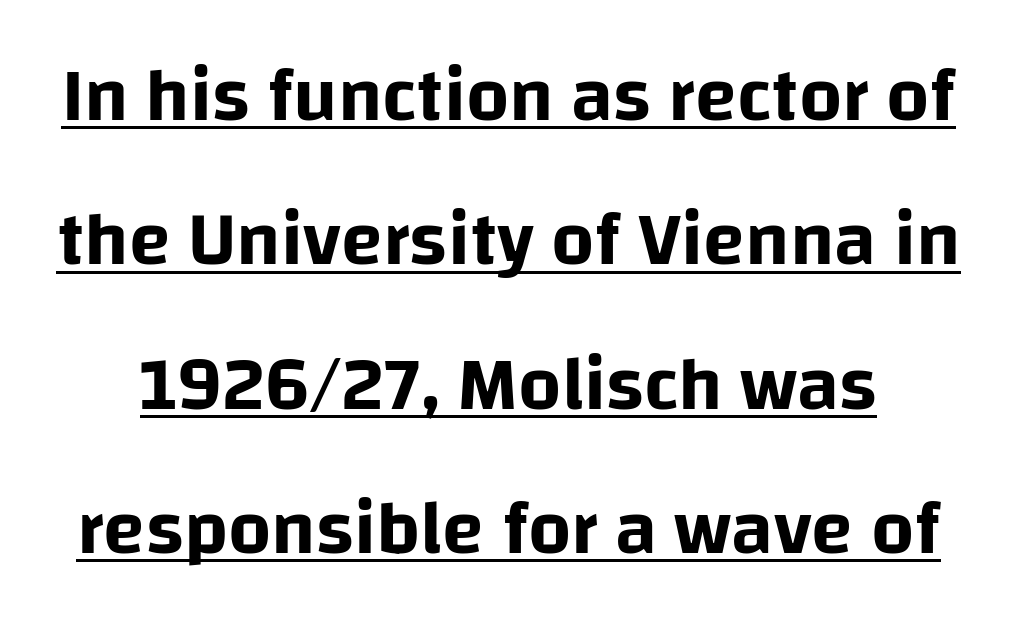
{"serif": "no", "italic": "no", "width": "normal", "stroke_contrast": "low", "x_height": "large", "monospaced": "no", "underline": "yes", "line_spacing": "loose", "line_spacing_ratio": 1.9, "letter_spacing": "normal", "letter_spacing_em": 0.0, "glyph_px": 76}
